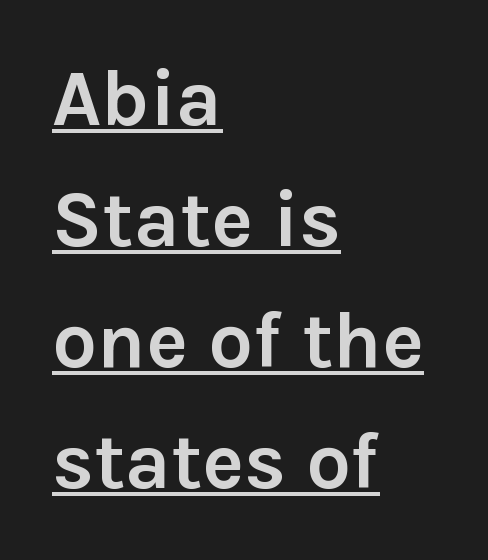
Every row of glyphs begins at an identical x-position on the left. How are the letters spaced? Ordinarily, with no added tracking. Vertical strokes here are truly vertical. A typesetter would call this proportional, since set widths differ per character.
